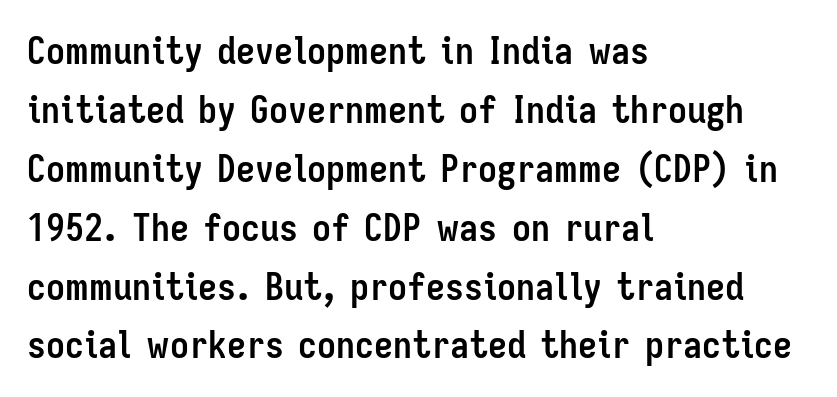
The image shows 38 px semibold, condensed sans-serif type, upright; set left-aligned, normal line spacing (1.55x), normal letter spacing, not underlined; low stroke contrast and a medium x-height.
